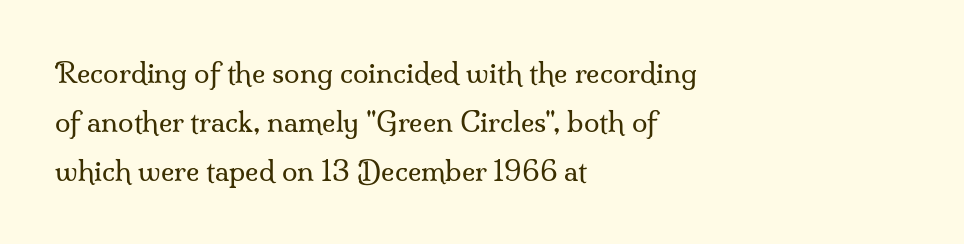
The image shows 28 px regular-weight serif type, upright; set left-aligned, line spacing 1.75x, normal letter spacing, not underlined; medium stroke contrast and a small x-height.
